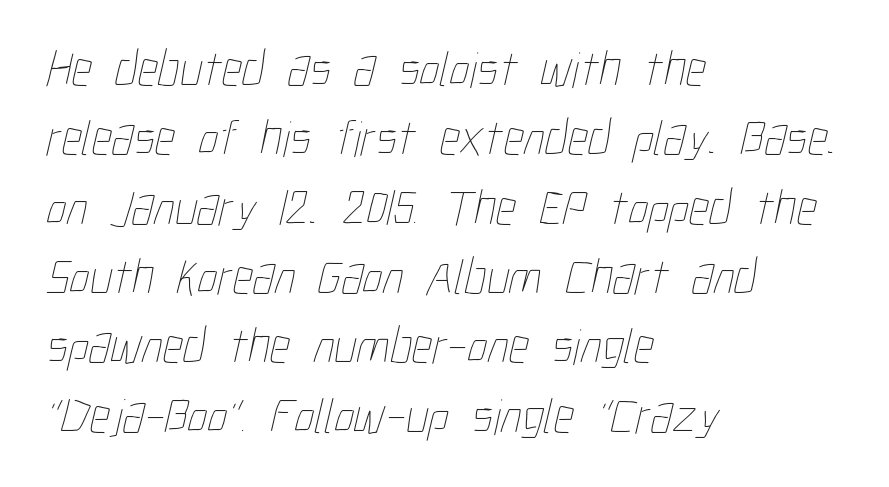
Q: Is the text bold? A: No.
Q: Is the text underlined? A: No.
Q: How is the paragraph aligned? A: Left-aligned.
Q: Is the spacing between letters normal or unusually wide? A: Normal.
Q: Is the spacing between lines tight, normal or loose? A: Normal.
Q: Width (condensed, normal, or wide)? A: Condensed.
Q: Stroke contrast? A: Low.
Q: x-height? A: Medium.
Q: Monospaced? A: No.
